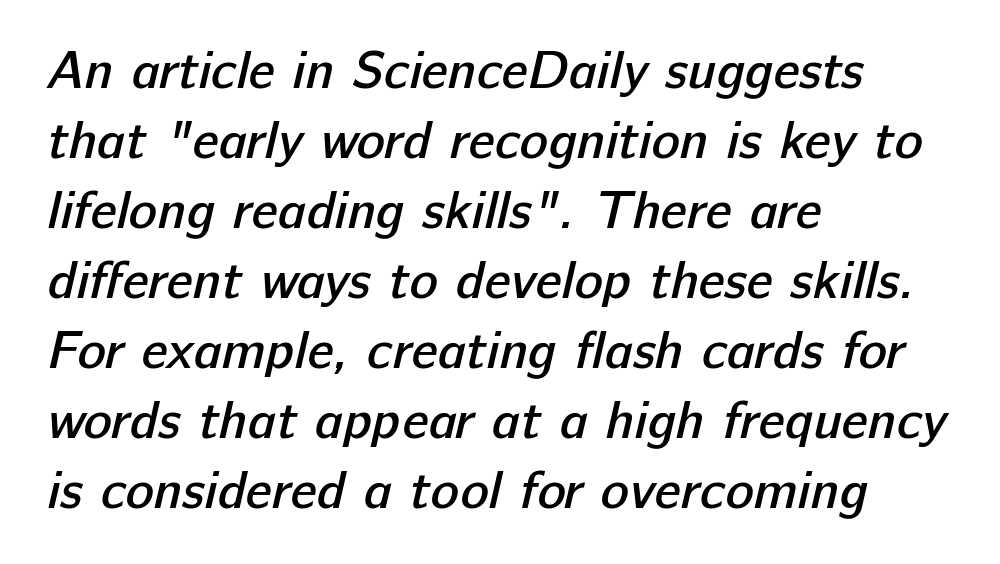
{"serif": "no", "bold": "semi", "weight": "semibold", "width": "normal", "stroke_contrast": "low", "x_height": "medium", "monospaced": "no", "underline": "no", "align": "left", "line_spacing": "normal", "line_spacing_ratio": 1.32, "letter_spacing": "normal", "letter_spacing_em": 0.0, "glyph_px": 53}
